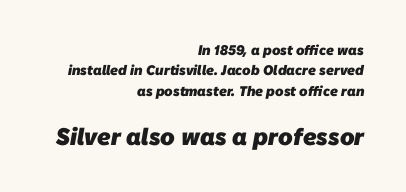
The image shows 24 px bold type; set right-aligned, normal line spacing (1.46x), normal letter spacing, not underlined; the second (bottom) block is 1.71x larger.
